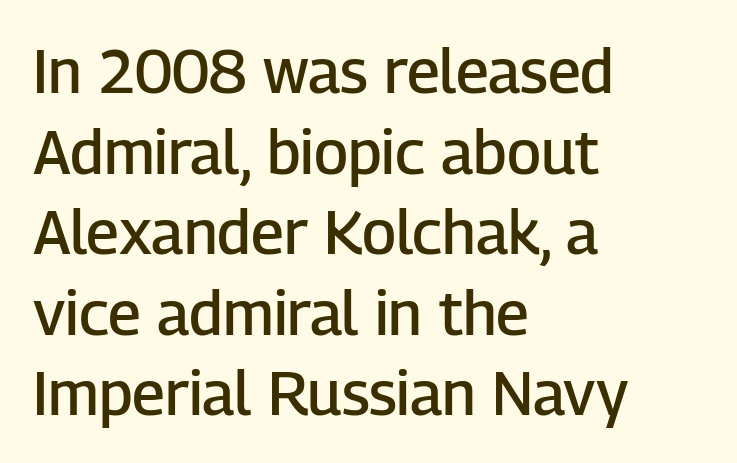
The image shows 61 px semibold sans-serif type, upright; set left-aligned, normal line spacing (1.32x), normal letter spacing, not underlined; low stroke contrast and a medium x-height.
